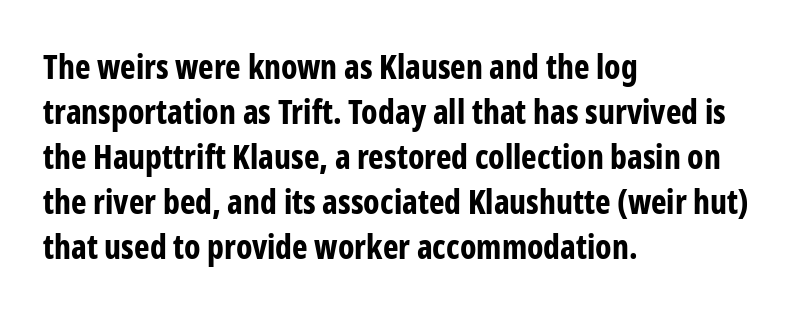
Quick note: underline off. Weight: bold. Here the designer chose a conventional face with non-uniform glyph widths. The lines are quadded left. The lettering stays uniformly vertical, giving the passage a roman look. The rendering shows plain stroke endings on the letterforms — a sans-serif design.
